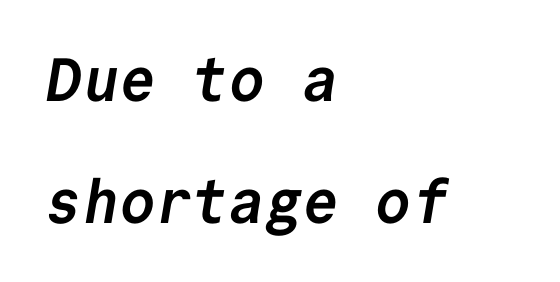
The image shows 61 px semibold sans-serif type, monospaced; set left-aligned, loose line spacing (2.0x), normal letter spacing, not underlined; low stroke contrast and a medium x-height.
